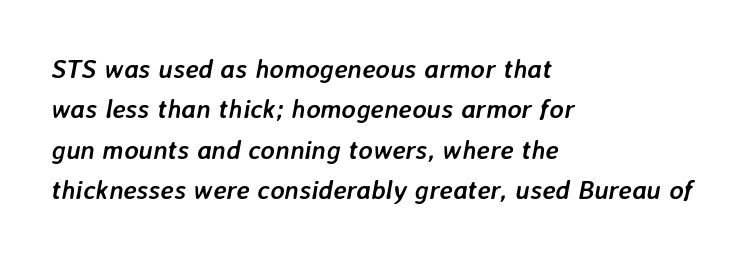
The image shows 27 px bold type, italic (leaning right); set left-aligned, normal line spacing (1.5x), normal letter spacing, not underlined.
